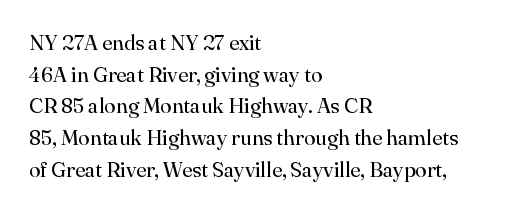
Style check: upright. Leftover space on each line is placed entirely after the last word. The rows are spaced the way most documents space them. The font is comparable to plain body text, perhaps lighter. Honestly, there is no underline to notice here at all. Nobody touched the tracking dial on this one.
